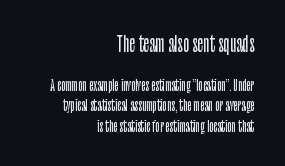
{"italic": "no", "underline": "no", "align": "right", "line_spacing": "normal", "line_spacing_ratio": 1.45, "letter_spacing": "normal", "letter_spacing_em": 0.0, "larger_block": "first", "size_ratio": 1.43, "glyph_px": 20}
